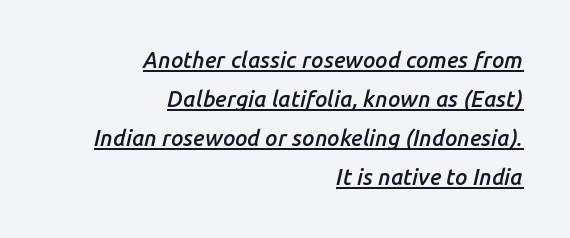
The image shows 22 px text type, italic (leaning right); set right-aligned, line spacing 1.77x, normal letter spacing, underlined.
